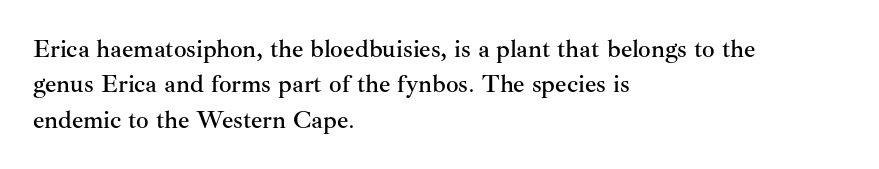
The line texture is even and compact thanks to regular tracking. Glance below the letters and you will spot only blank space. It's the straight-up-and-down kind of type. Each line starts at the same left margin while the right side varies. Reading down the column, the eye jumps a familiar distance to each next line.
